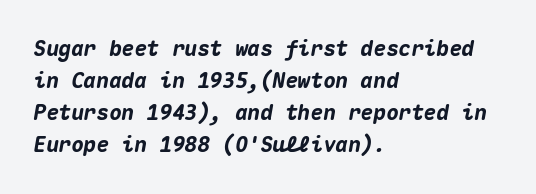
Anything drawn beneath the words? Only blank space. Normally led — the rows are evenly, conventionally spaced. In terms of posture, this sample is oblique. Which margin do the lines hug? The left one — the right edge is uneven.
